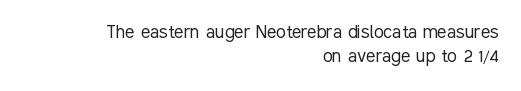
Compared with a flush-left layout, this one pins lines to the opposite, right side. Honestly, there is no underline to notice here at all. You could barely slide anything between these rows. No letter is thick-stroked: the sample isn't bold.
